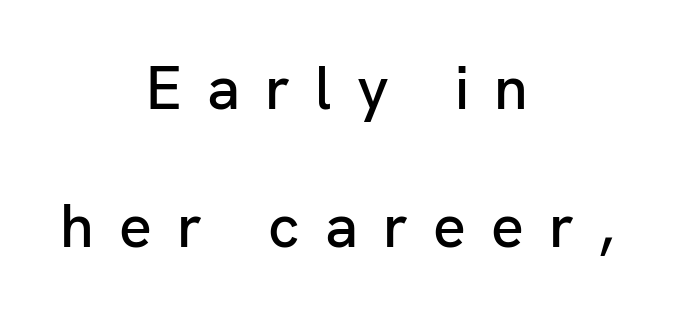
How are the letters spaced? Widely, with obvious added tracking. A roman cut, with each character standing at attention. You could not count columns in this text — the font is proportionally spaced. Notice how the passage keeps no hard edge, just a central spine. Letters rest on an invisible, unmarked baseline. Check where the strokes stop: nothing finishes them off — pure sans.
